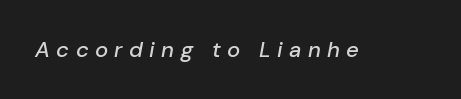
The image shows 22 px text type, italic (leaning right); set unusually wide letter spacing (+0.29 em), not underlined.
